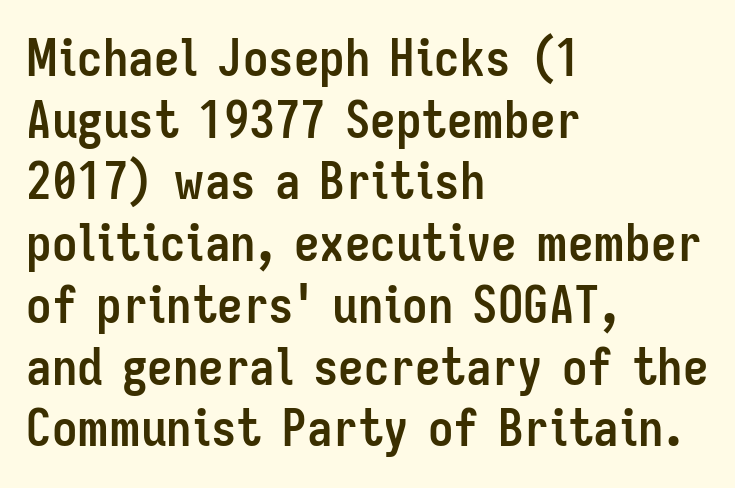
{"serif": "no", "italic": "no", "bold": "yes", "weight": "semibold", "width": "condensed", "stroke_contrast": "low", "x_height": "medium", "monospaced": "no", "underline": "no", "align": "left", "line_spacing_ratio": 1.21, "letter_spacing": "normal", "letter_spacing_em": 0.0, "glyph_px": 51}
